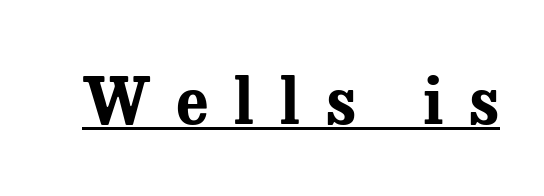
The image shows 63 px bold serif type, upright; set unusually wide letter spacing (+0.41 em), underlined; medium stroke contrast and a medium x-height.
